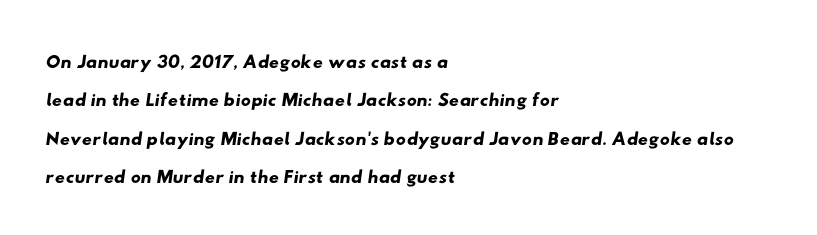
Is the letter spacing exaggerated? No — it looks like the ordinary default. Examine the stroke ends and you'll find no serifs. The rendering anchors every line to the left-hand side. You could not count columns in this text — the font is proportionally spaced.
